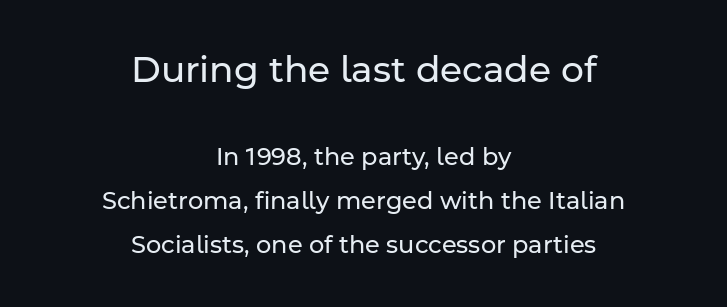
Each letter keeps its own natural width here, so spacing adapts to shape. The specimen reads as upright at a glance. Underline: absent. Alignment: centered. Tracking here is standard; glyphs follow each other at the usual distance. The type family on display is of the sans-serif kind.
